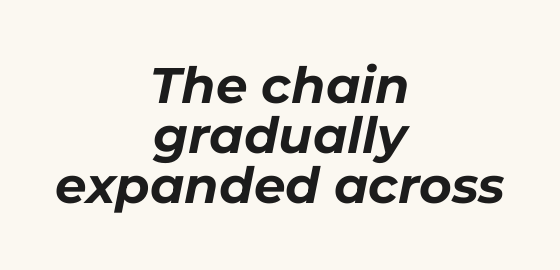
Each glyph is drawn with heavy, bold strokes. Just letters on the line, the space beneath them empty. Tracking here is standard; glyphs follow each other at the usual distance. A student would call this center alignment; a typographer would say set centered.
